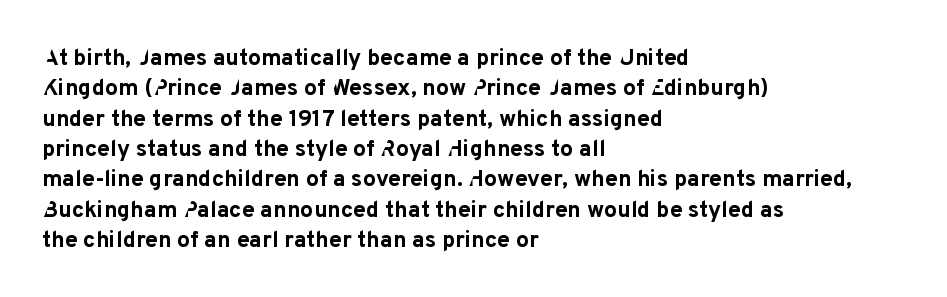
Each word holds together tightly as a unit, with standard inter-letter gaps. Typeset ragged right — the left edge is the straight one. Has an underline been added? It has not. The passage shown stacks its lines at a standard gap. A typesetter would mark this as roman, not italic. The passage shown is emphatically bold.
